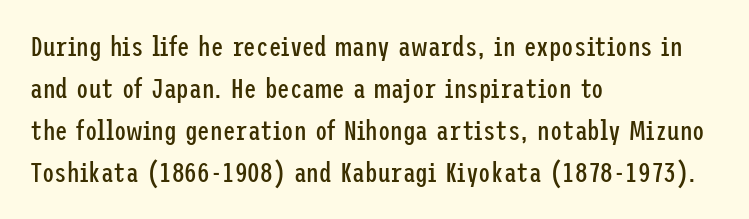
The image shows 28 px regular-weight, condensed sans-serif type, upright; set left-aligned, normal line spacing (1.5x), normal letter spacing, not underlined; low stroke contrast and a medium x-height.
